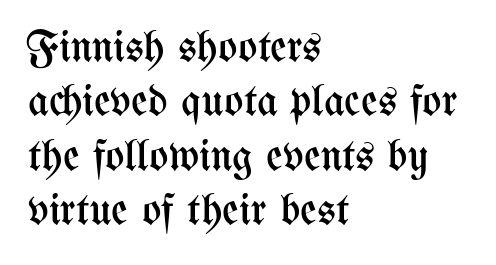
The image shows 45 px regular-weight, condensed type, upright; set left-aligned, line spacing 1.21x, normal letter spacing, not underlined; medium stroke contrast and a medium x-height.
